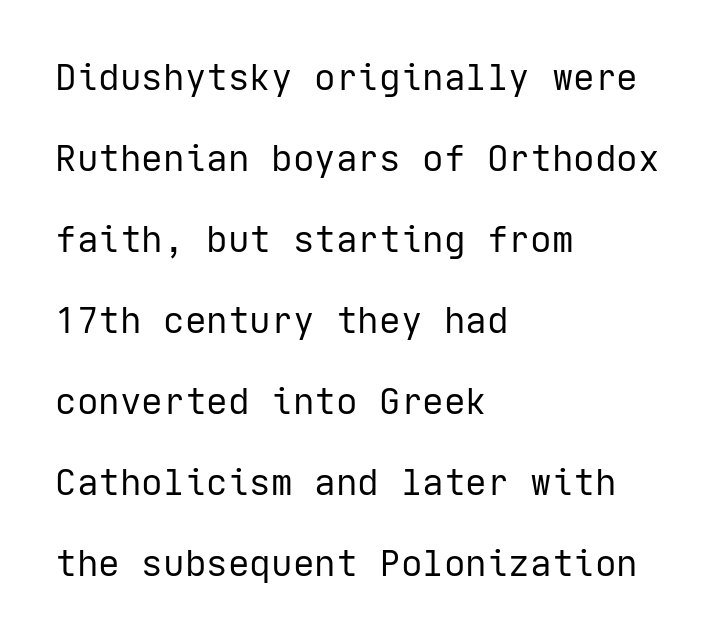
The image shows 36 px regular-weight sans-serif type, upright; set left-aligned, loose line spacing (2.25x), normal letter spacing, not underlined; low stroke contrast and a medium x-height.
